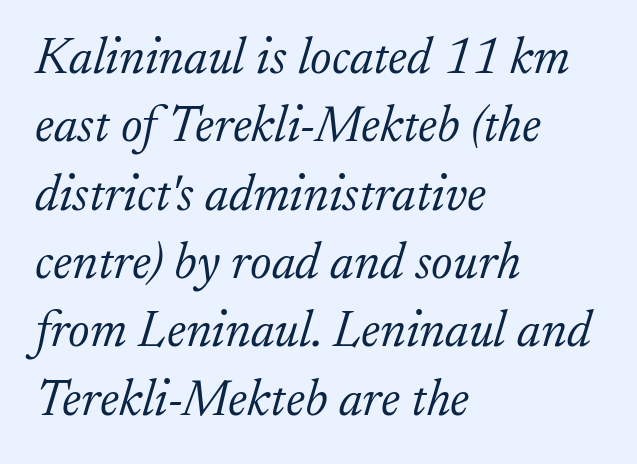
The image shows 51 px light serif type, italic (leaning right); set left-aligned, normal line spacing (1.34x), normal letter spacing, not underlined; low stroke contrast and a small x-height.
